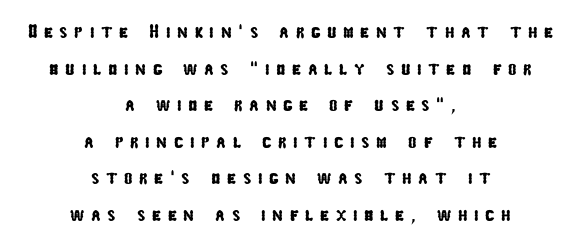
Words appear elongated and porous because spacing is wide. Type without underlining. Casual observation: everything's sitting right in the middle.
